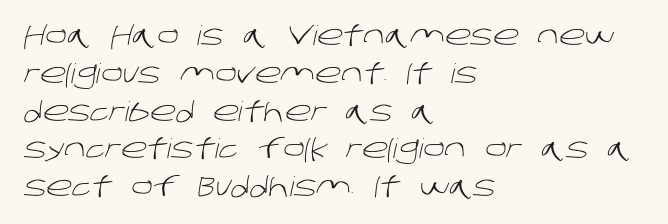
The image shows 27 px text type; set left-aligned, normal line spacing (1.4x), normal letter spacing, not underlined.
